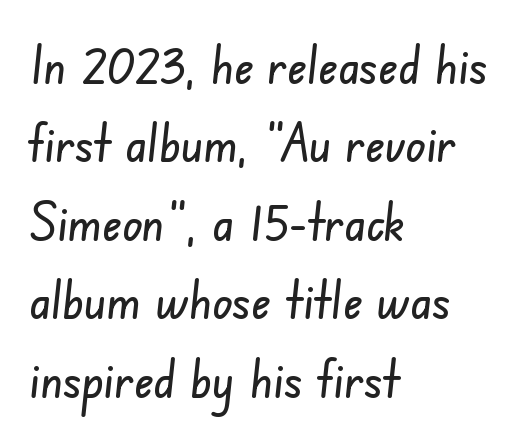
The image shows 53 px condensed sans-serif type; set left-aligned, normal line spacing (1.48x), normal letter spacing, not underlined; low stroke contrast and a small x-height.
